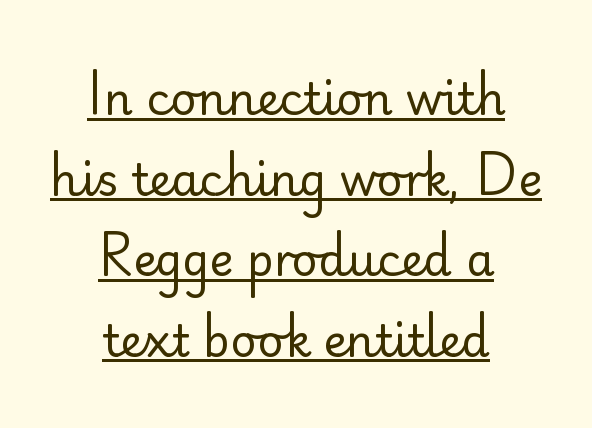
The font's upright variant was chosen for this text. The passage shown is typed in a proportional face where columns would drift. Stroke terminals: plain, sans-serif. No letter is thick-stroked: the sample isn't bold. Centered paragraph, ragged on both sides.
